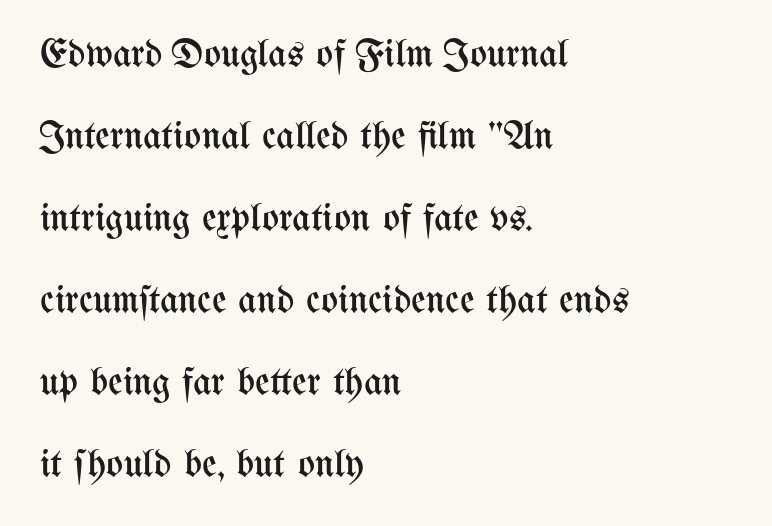
The image shows 40 px regular-weight, condensed type, upright; set left-aligned, loose line spacing (2.05x), normal letter spacing, not underlined; medium stroke contrast and a medium x-height.
